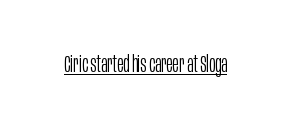
{"italic": "no", "bold": "no", "underline": "yes", "letter_spacing": "normal", "letter_spacing_em": 0.0, "glyph_px": 23}
